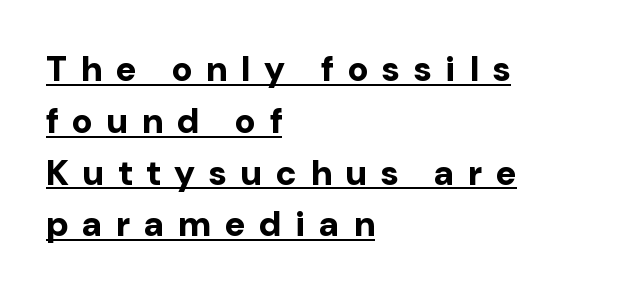
Are there feet on the stems? There aren't — it's a sans. Decoration check: the copy is underlined. Is there much room between lines? A standard amount, neither cramped nor airy. You could not count columns in this text — the font is proportionally spaced. Spacing between characters has been opened up far beyond the box default. You'd pick this weight for a headline — it's a proper bold.
